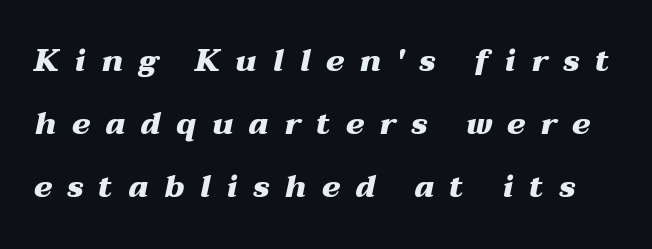
The image shows 31 px heavy, wide type, italic (leaning right); set loose line spacing (2.04x), unusually wide letter spacing (+0.49 em), not underlined; medium stroke contrast and a medium x-height.
